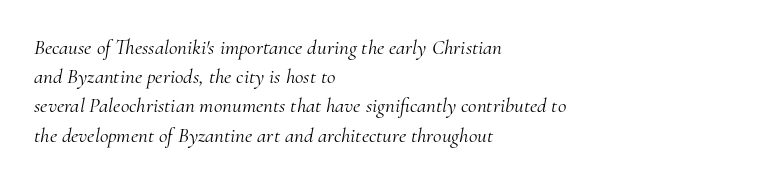
Q: Is the text bold? A: No.
Q: Is the text italic (slanted)? A: Yes, it leans right by about 10 degrees.
Q: Is the text underlined? A: No.
Q: How is the paragraph aligned? A: Left-aligned.
Q: Is the spacing between letters normal or unusually wide? A: Normal.
Q: Is the spacing between lines tight, normal or loose? A: Normal.
